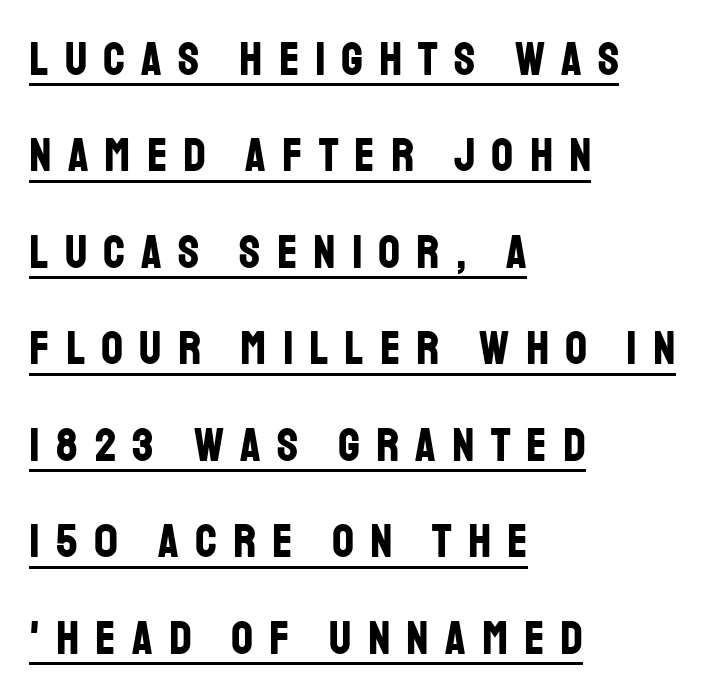
The image shows 48 px bold, condensed sans-serif type, upright; set left-aligned, loose line spacing (2.01x), unusually wide letter spacing (+0.34 em), underlined; low stroke contrast and a large x-height.
